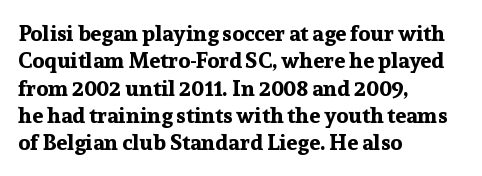
Chunky letters — that's bold for sure. Caption: standard tracking, unaltered. Descenders are the only things crossing below the line. Typeset ragged right — the left edge is the straight one. The letters stand upright; this is a roman face.
